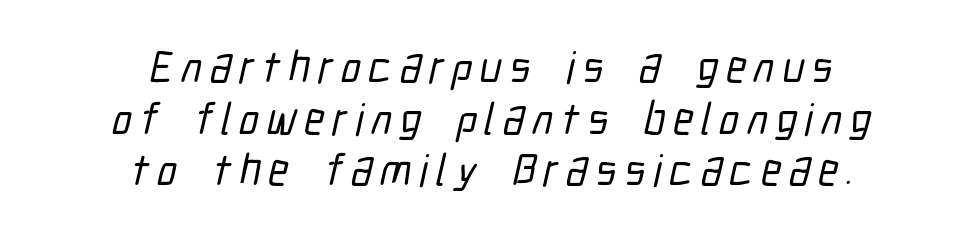
The rendering uses natural spacing where letterforms have individual widths. A typesetter would label this face a sans. These lines stack symmetrically, like a column narrowing and widening about its center. These lines huddle together more closely than default settings would place them. The area under the type is left untouched.
